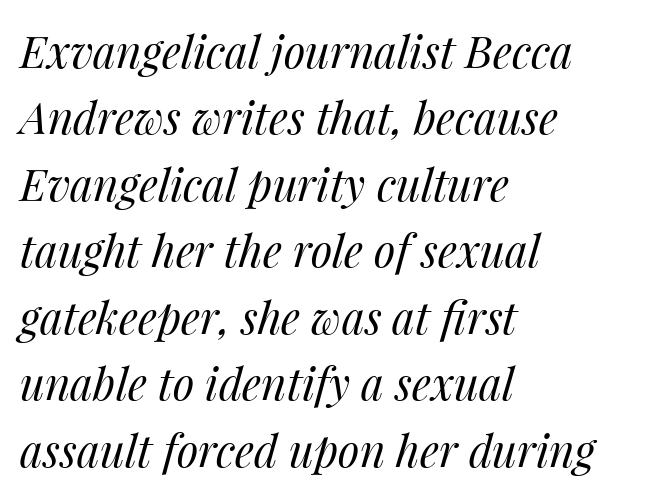
Q: Is the text bold? A: No.
Q: Is the text italic (slanted)? A: Yes, it leans right by about 14 degrees.
Q: Is the text underlined? A: No.
Q: How is the paragraph aligned? A: Left-aligned.
Q: Is the spacing between letters normal or unusually wide? A: Normal.
Q: Is the spacing between lines tight, normal or loose? A: Normal.
Q: Width (condensed, normal, or wide)? A: Normal.
Q: Stroke contrast? A: Medium.
Q: x-height? A: Medium.
Q: Monospaced? A: No.
